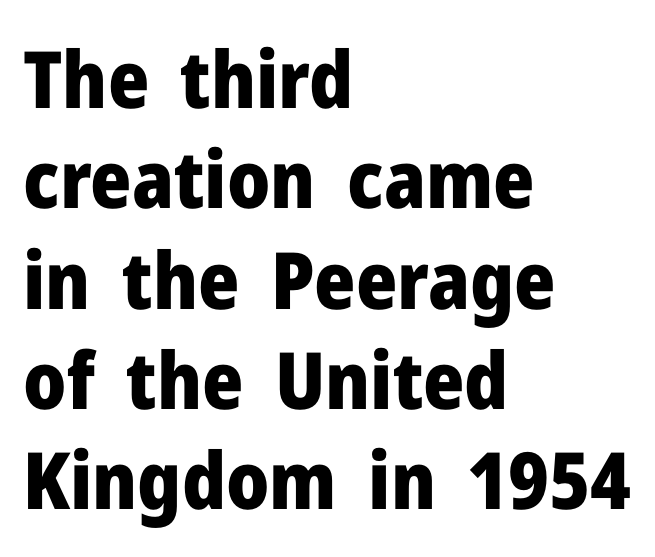
The image shows 79 px heavy sans-serif type, upright; set left-aligned, normal line spacing (1.27x), normal letter spacing, not underlined; low stroke contrast and a medium x-height.
